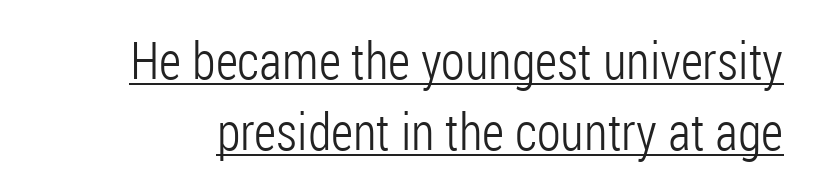
The image shows 52 px light, condensed sans-serif type, upright; set normal line spacing (1.37x), normal letter spacing, underlined; low stroke contrast and a medium x-height.
